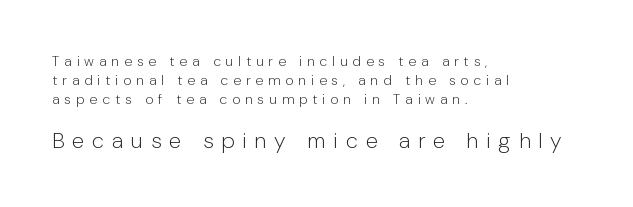
{"italic": "no", "bold": "no", "underline": "no", "align": "left", "line_spacing": "normal", "line_spacing_ratio": 1.34, "letter_spacing": "wide", "letter_spacing_em": 0.36, "larger_block": "second", "size_ratio": 1.57, "glyph_px": 22}
